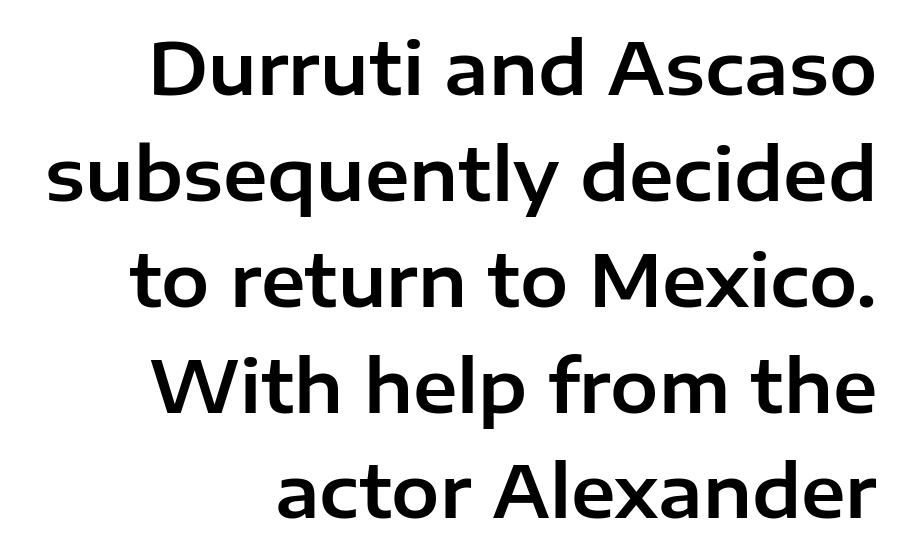
The image shows 72 px sans-serif type, upright; set right-aligned, normal line spacing (1.47x), normal letter spacing, not underlined; low stroke contrast and a medium x-height.
